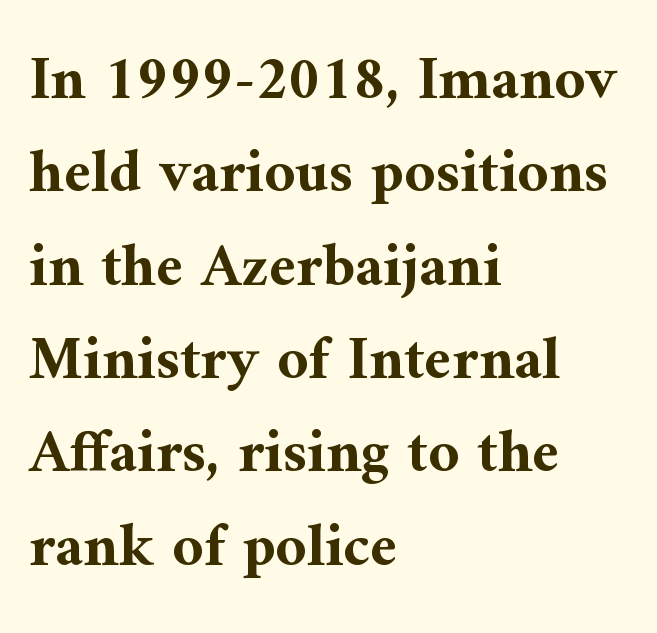
Q: Is the text bold? A: Yes.
Q: Is the text italic (slanted)? A: No, it is upright.
Q: Is the typeface a serif or a sans-serif typeface? A: Serif.
Q: Is the text underlined? A: No.
Q: How is the paragraph aligned? A: Left-aligned.
Q: Is the spacing between letters normal or unusually wide? A: Normal.
Q: Is the spacing between lines tight, normal or loose? A: Normal.
Q: Width (condensed, normal, or wide)? A: Normal.
Q: Stroke contrast? A: Medium.
Q: x-height? A: Medium.
Q: Monospaced? A: No.
